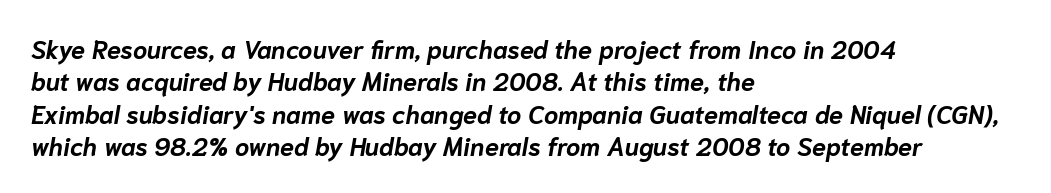
The image shows 25 px bold type, italic (leaning right); set left-aligned, normal line spacing (1.3x), normal letter spacing, not underlined.
